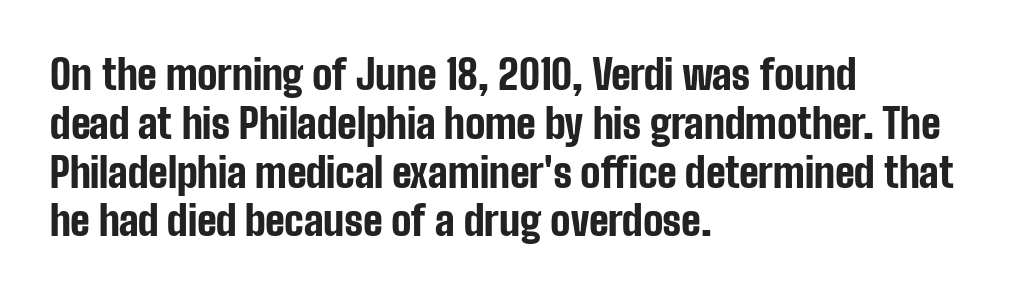
{"serif": "no", "italic": "no", "bold": "yes", "weight": "bold", "width": "condensed", "stroke_contrast": "low", "x_height": "medium", "monospaced": "no", "underline": "no", "align": "left", "line_spacing_ratio": 1.22, "letter_spacing": "normal", "letter_spacing_em": 0.0, "glyph_px": 40}
